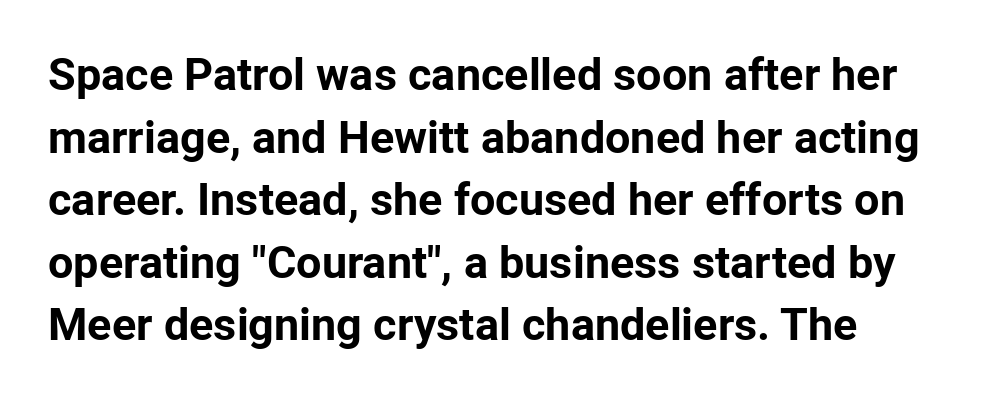
The image shows 45 px bold sans-serif type, upright; set left-aligned, normal line spacing (1.39x), normal letter spacing, not underlined; low stroke contrast and a medium x-height.
